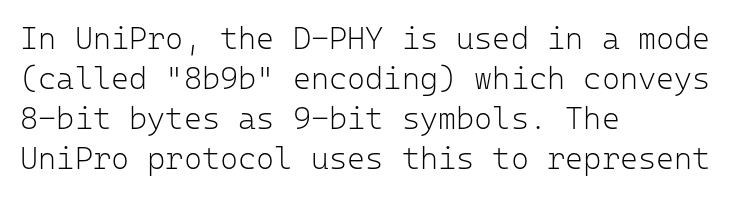
Q: Is the text bold? A: No.
Q: Is the text italic (slanted)? A: No, it is upright.
Q: Is the typeface a serif or a sans-serif typeface? A: Sans-serif.
Q: Is the text underlined? A: No.
Q: How is the paragraph aligned? A: Left-aligned.
Q: Is the spacing between letters normal or unusually wide? A: Normal.
Q: Is the spacing between lines tight, normal or loose? A: Normal.
Q: Width (condensed, normal, or wide)? A: Normal.
Q: Stroke contrast? A: Low.
Q: x-height? A: Medium.
Q: Monospaced? A: Yes.
